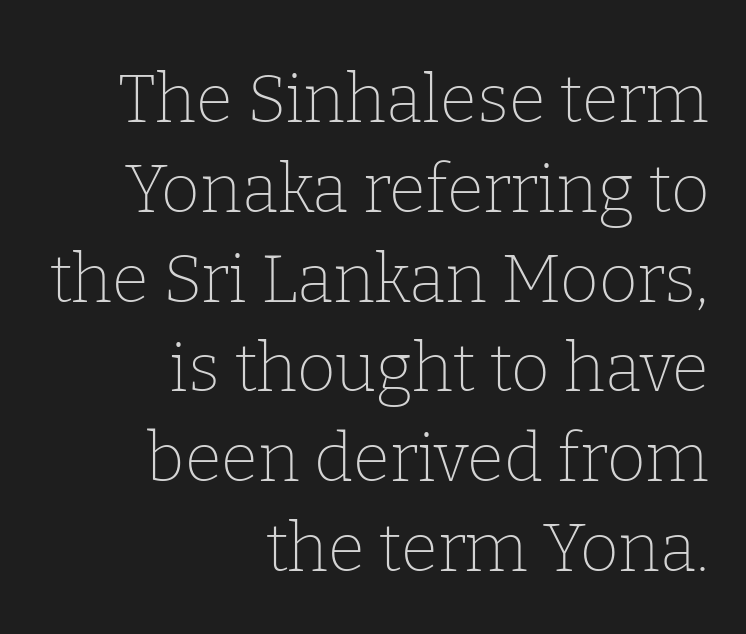
{"serif": "yes", "italic": "no", "bold": "no", "weight": "thin", "width": "normal", "stroke_contrast": "low", "x_height": "medium", "monospaced": "no", "underline": "no", "align": "right", "line_spacing": "normal", "line_spacing_ratio": 1.34, "letter_spacing": "normal", "letter_spacing_em": 0.0, "glyph_px": 67}
